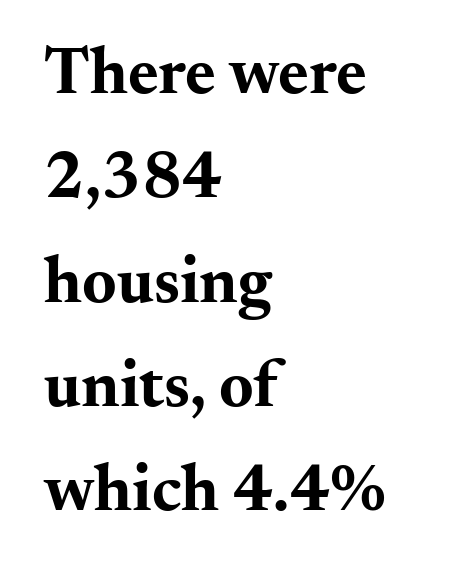
Q: Is the text bold? A: Yes.
Q: Is the text italic (slanted)? A: No, it is upright.
Q: Is the typeface a serif or a sans-serif typeface? A: Serif.
Q: Is the text underlined? A: No.
Q: How is the paragraph aligned? A: Left-aligned.
Q: Is the spacing between letters normal or unusually wide? A: Normal.
Q: Is the spacing between lines tight, normal or loose? A: Normal.
Q: Width (condensed, normal, or wide)? A: Wide.
Q: Stroke contrast? A: Medium.
Q: x-height? A: Small.
Q: Monospaced? A: No.
